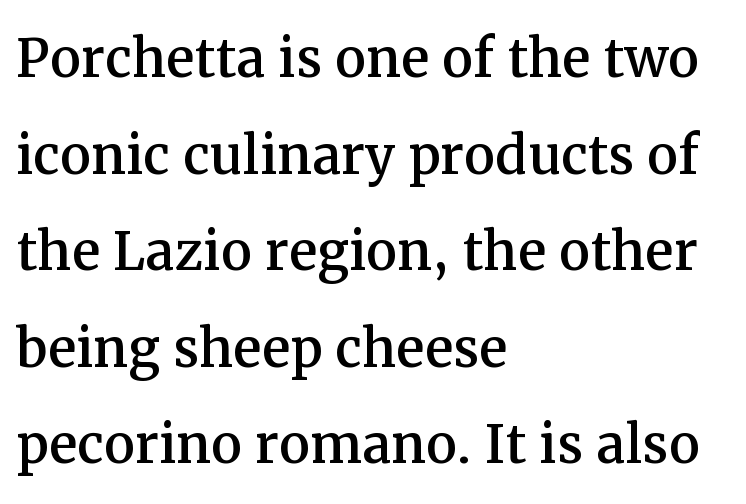
Q: Is the text italic (slanted)? A: No, it is upright.
Q: Is the typeface a serif or a sans-serif typeface? A: Serif.
Q: Is the text underlined? A: No.
Q: How is the paragraph aligned? A: Left-aligned.
Q: Is the spacing between letters normal or unusually wide? A: Normal.
Q: Is the spacing between lines tight, normal or loose? A: Normal.
Q: Width (condensed, normal, or wide)? A: Normal.
Q: Stroke contrast? A: Medium.
Q: x-height? A: Medium.
Q: Monospaced? A: No.
